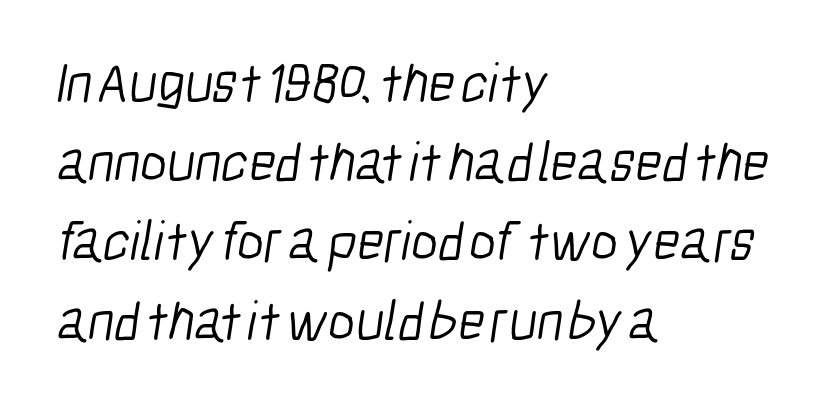
Q: Is the text bold? A: No.
Q: Is the typeface a serif or a sans-serif typeface? A: Sans-serif.
Q: Is the text underlined? A: No.
Q: How is the paragraph aligned? A: Left-aligned.
Q: Is the spacing between letters normal or unusually wide? A: Normal.
Q: Is the spacing between lines tight, normal or loose? A: Normal.
Q: Width (condensed, normal, or wide)? A: Condensed.
Q: Stroke contrast? A: Low.
Q: x-height? A: Medium.
Q: Monospaced? A: No.
